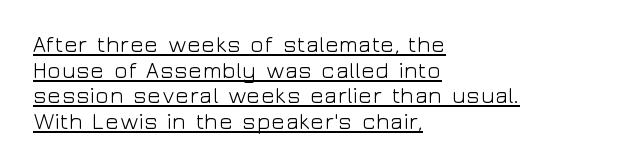
Compared with undecorated copy, this sample adds a rule below the words. No chunkiness to these letters — they're not bold. Students, note that the glyphs here touch the page at normal intervals. Italic: no, the glyphs are upright roman.
